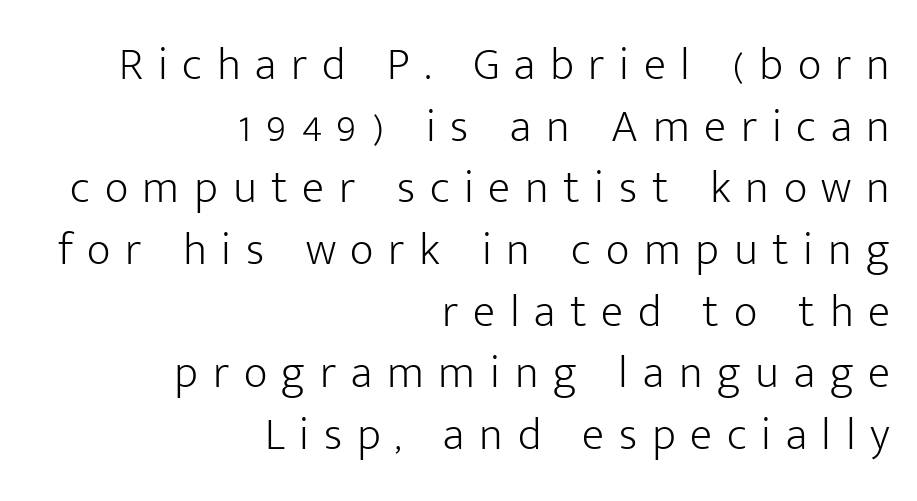
Q: Is the text bold? A: No.
Q: Is the text italic (slanted)? A: No, it is upright.
Q: Is the typeface a serif or a sans-serif typeface? A: Sans-serif.
Q: Is the text underlined? A: No.
Q: How is the paragraph aligned? A: Right-aligned.
Q: Is the spacing between letters normal or unusually wide? A: Unusually wide.
Q: Is the spacing between lines tight, normal or loose? A: Normal.
Q: Width (condensed, normal, or wide)? A: Normal.
Q: Stroke contrast? A: Low.
Q: x-height? A: Medium.
Q: Monospaced? A: No.
